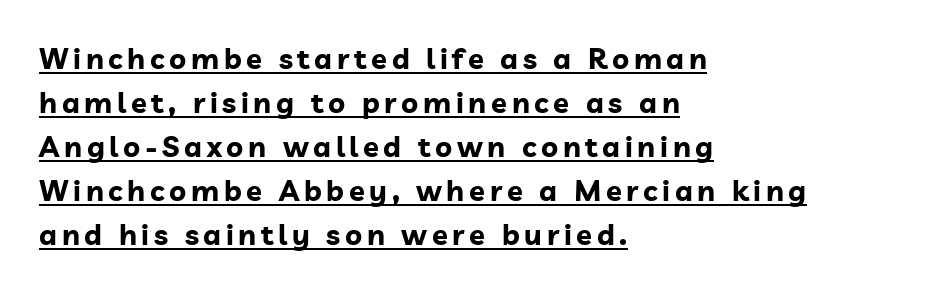
The image shows 29 px bold sans-serif type, upright; set left-aligned, normal line spacing (1.52x), underlined; low stroke contrast and a medium x-height.
